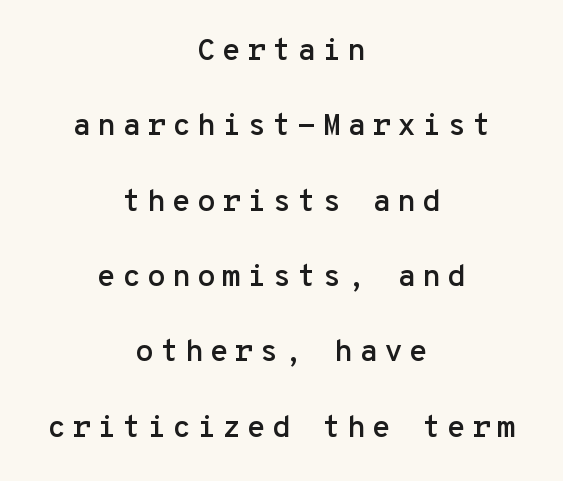
Q: Is the text italic (slanted)? A: No, it is upright.
Q: Is the typeface a serif or a sans-serif typeface? A: Sans-serif.
Q: Is the text underlined? A: No.
Q: How is the paragraph aligned? A: Centered.
Q: Is the spacing between lines tight, normal or loose? A: Loose.
Q: Width (condensed, normal, or wide)? A: Normal.
Q: Stroke contrast? A: Low.
Q: x-height? A: Medium.
Q: Monospaced? A: Yes.
